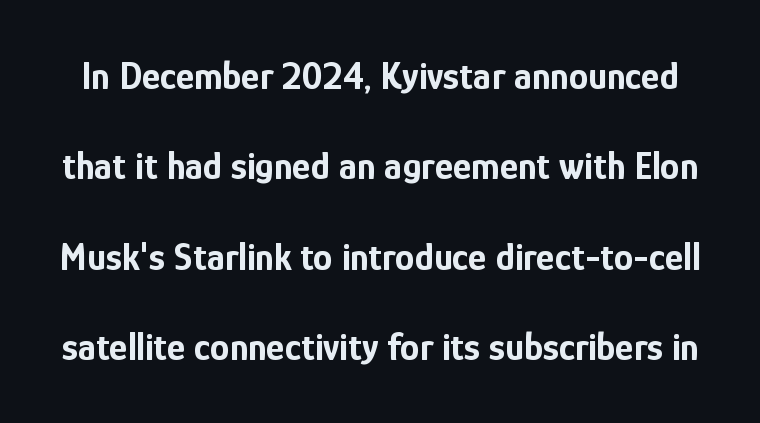
{"serif": "no", "italic": "no", "bold": "yes", "weight": "bold", "width": "condensed", "stroke_contrast": "low", "x_height": "medium", "monospaced": "no", "underline": "no", "line_spacing": "loose", "line_spacing_ratio": 2.32, "letter_spacing": "normal", "letter_spacing_em": 0.0, "glyph_px": 39}
